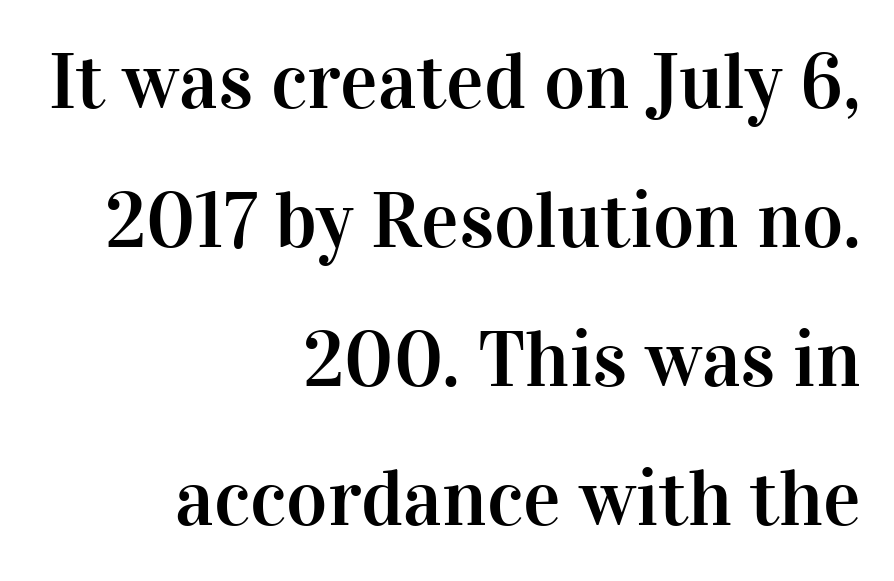
Here the designer chose a conventional face with non-uniform glyph widths. Letter spacing: default. In CSS terms this would be text-align: right. What kind of face is this? One with serifs. Notice how the stems are strictly vertical — no italics here.
